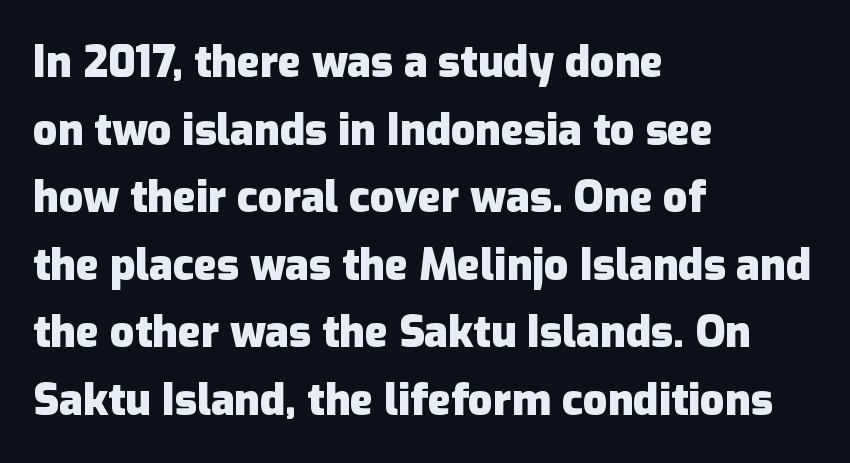
Q: Is the text bold? A: Yes.
Q: Is the text italic (slanted)? A: No, it is upright.
Q: Is the typeface a serif or a sans-serif typeface? A: Sans-serif.
Q: Is the text underlined? A: No.
Q: How is the paragraph aligned? A: Left-aligned.
Q: Is the spacing between letters normal or unusually wide? A: Normal.
Q: Is the spacing between lines tight, normal or loose? A: Normal.
Q: Width (condensed, normal, or wide)? A: Normal.
Q: Stroke contrast? A: Low.
Q: x-height? A: Medium.
Q: Monospaced? A: No.
